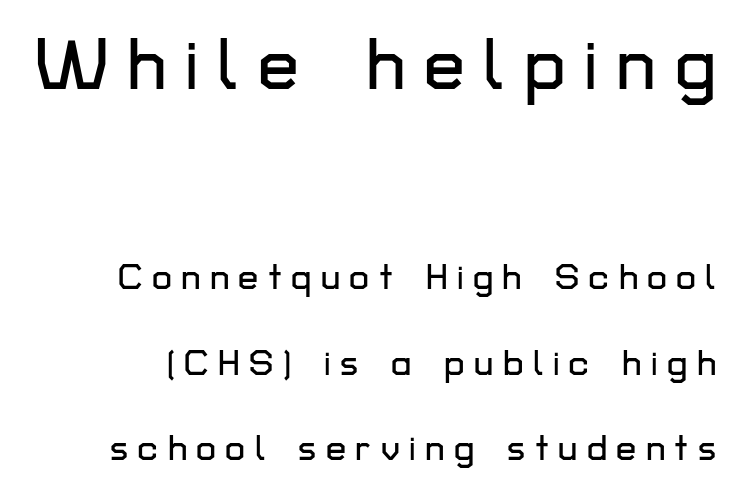
{"serif": "no", "italic": "no", "width": "normal", "stroke_contrast": "low", "x_height": "medium", "monospaced": "no", "underline": "no", "line_spacing": "loose", "line_spacing_ratio": 2.38, "letter_spacing": "wide", "letter_spacing_em": 0.26, "larger_block": "first", "size_ratio": 2.03, "glyph_px": 73}
